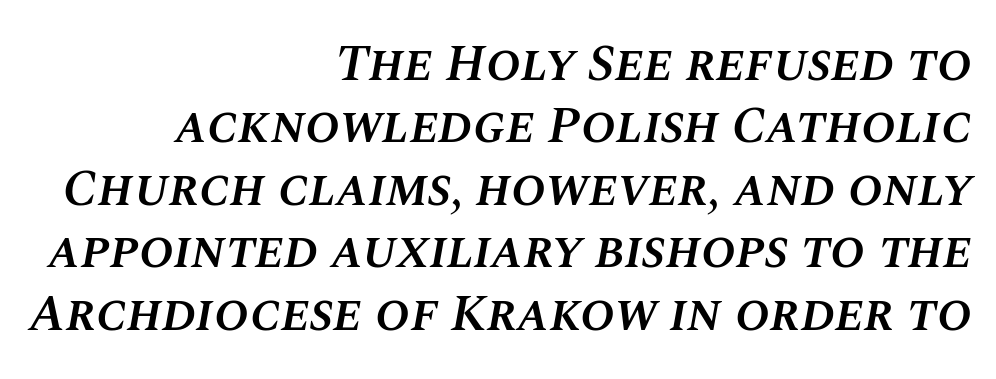
Q: Is the text bold? A: Semi-bold.
Q: Is the text italic (slanted)? A: Yes, it leans right by about 10 degrees.
Q: Is the text underlined? A: No.
Q: How is the paragraph aligned? A: Right-aligned.
Q: Is the spacing between letters normal or unusually wide? A: Normal.
Q: Width (condensed, normal, or wide)? A: Normal.
Q: Stroke contrast? A: Medium.
Q: x-height? A: Large.
Q: Monospaced? A: No.
